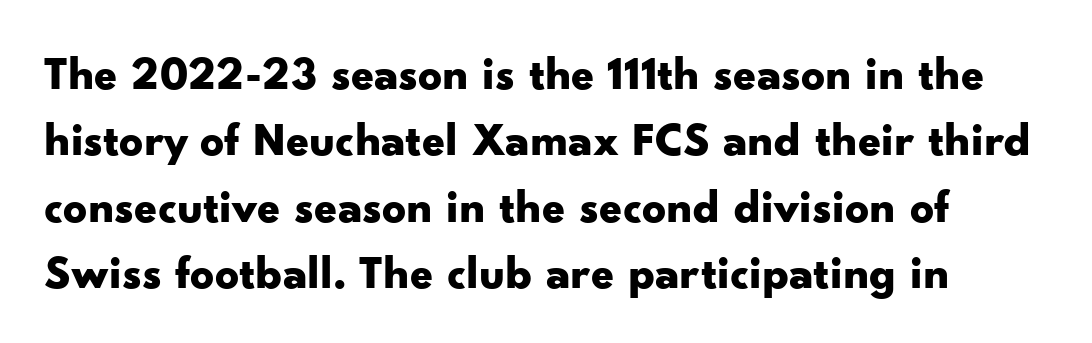
Tall strokes in this sample are plumb rather than angled. Has an underline been added? It has not. This is heavy type, rendered in bold. Do the characters align in a grid? No, the font is proportional. The line-height multiplier appears to be the usual default.
